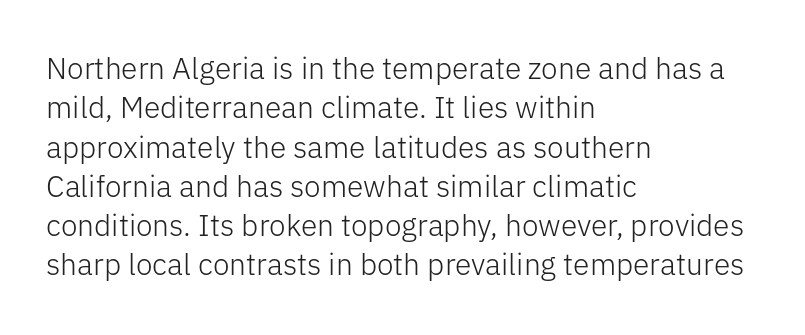
The image shows 30 px light sans-serif type, upright; set left-aligned, normal line spacing (1.31x), normal letter spacing, not underlined; low stroke contrast and a medium x-height.
